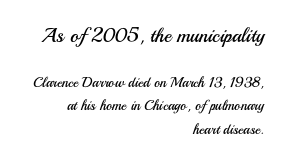
The image shows 20 px text type; set right-aligned, normal line spacing (1.68x), normal letter spacing, not underlined; the first (top) block is 1.43x larger.
